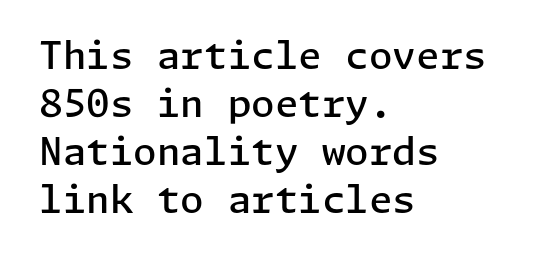
When letters stand straight like this, we call the style roman or upright. Notice the strokes are somewhat thickened but not fully heavy: this is a semibold. Students, note that the glyphs here touch the page at normal intervals. Quick note: interline space is typical. A student would call this left alignment; a typographer would say flush left, rag right. Only glyphs here, with clear space below each row.
